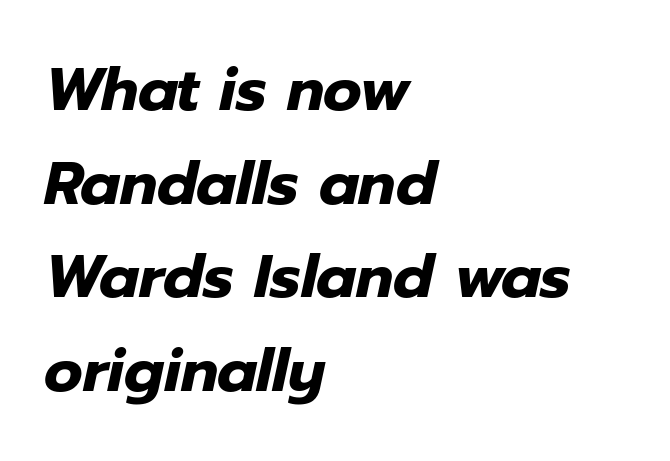
Q: Is the text bold? A: Yes.
Q: Is the text italic (slanted)? A: Yes, it leans right by about 12 degrees.
Q: Is the text underlined? A: No.
Q: How is the paragraph aligned? A: Left-aligned.
Q: Is the spacing between letters normal or unusually wide? A: Normal.
Q: Is the spacing between lines tight, normal or loose? A: Normal.
Q: Width (condensed, normal, or wide)? A: Normal.
Q: Stroke contrast? A: Low.
Q: x-height? A: Medium.
Q: Monospaced? A: No.
